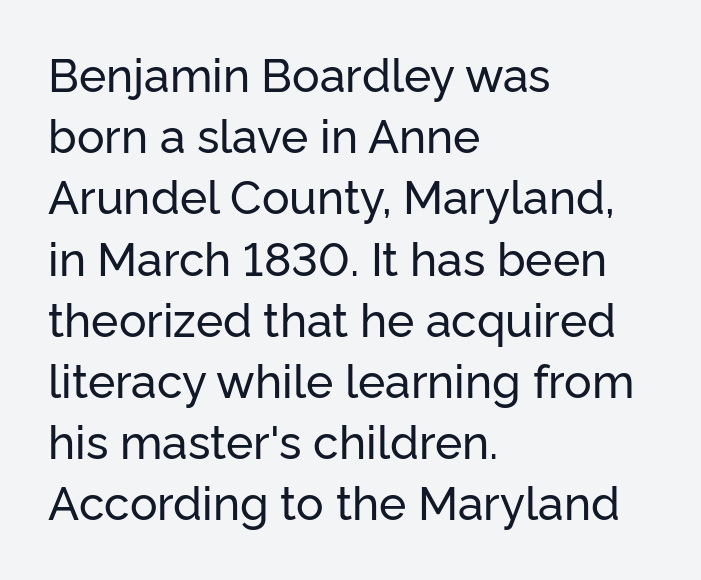
{"serif": "no", "italic": "no", "width": "normal", "stroke_contrast": "low", "x_height": "medium", "monospaced": "no", "underline": "no", "align": "left", "line_spacing": "normal", "line_spacing_ratio": 1.33, "letter_spacing": "normal", "letter_spacing_em": 0.0, "glyph_px": 46}
